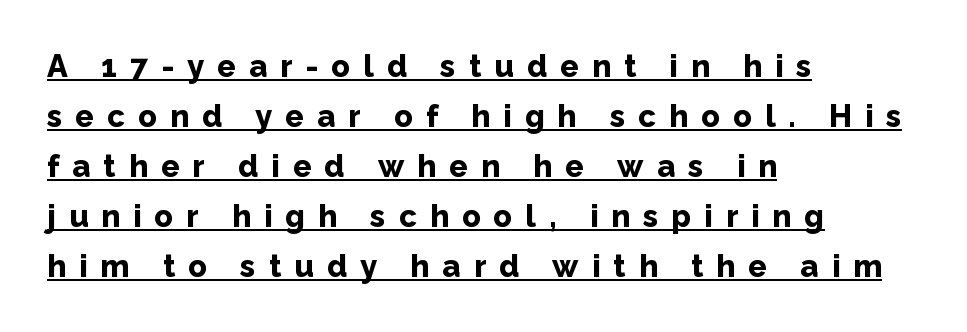
The image shows 31 px bold sans-serif type, upright; set left-aligned, normal line spacing (1.61x), unusually wide letter spacing (+0.42 em), underlined; low stroke contrast and a medium x-height.
